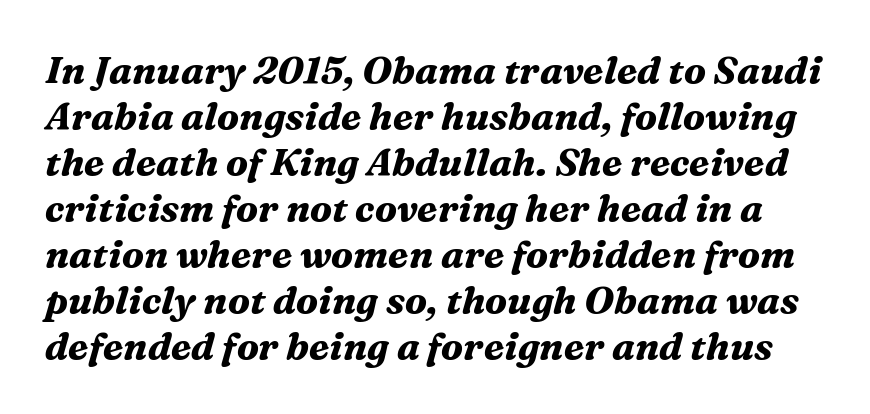
{"serif": "yes", "italic": "yes", "lean": "right", "slant_degrees": 16, "bold": "yes", "weight": "bold", "width": "normal", "stroke_contrast": "medium", "x_height": "medium", "monospaced": "no", "underline": "no", "line_spacing_ratio": 1.21, "letter_spacing": "normal", "letter_spacing_em": 0.0, "glyph_px": 38}
